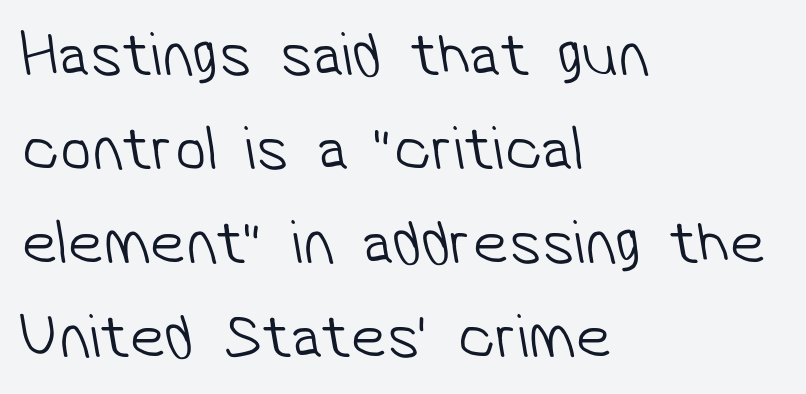
The image shows 63 px light sans-serif type; set left-aligned, normal line spacing (1.49x), normal letter spacing, not underlined; low stroke contrast and a medium x-height.
